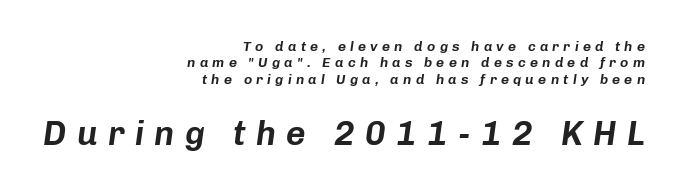
The image shows 34 px text type, italic (leaning right); set right-aligned, line spacing 1.17x, unusually wide letter spacing (+0.3 em), not underlined; the second (bottom) block is 2.43x larger; low stroke contrast and a medium x-height.
